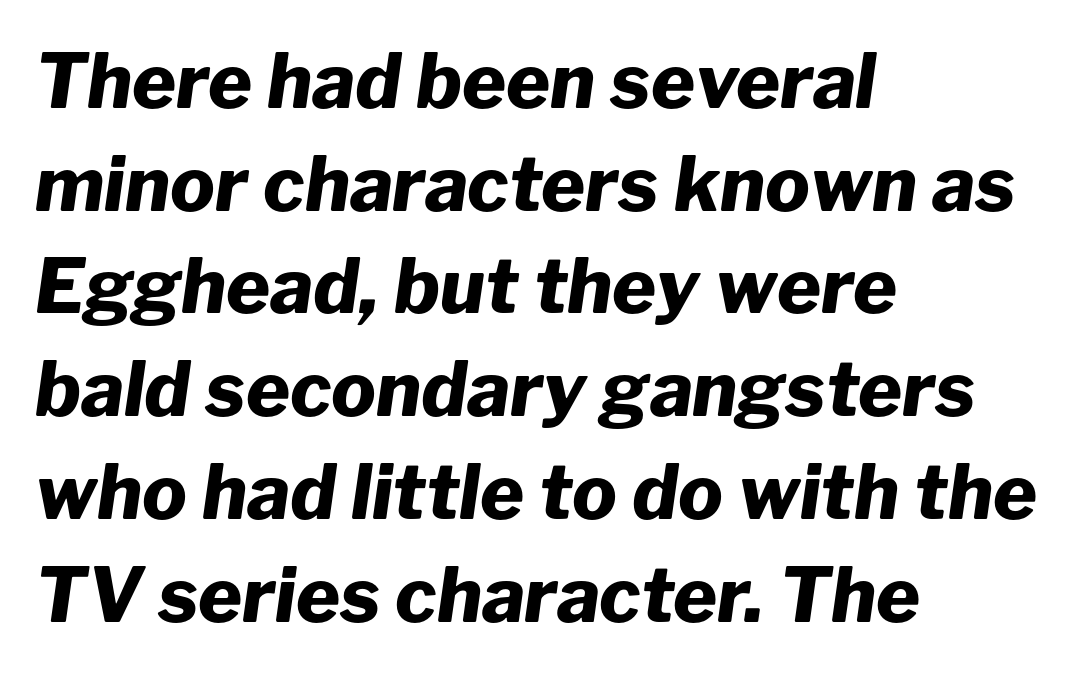
The image shows 75 px heavy type, italic (leaning right); set left-aligned, normal line spacing (1.37x), normal letter spacing, not underlined; low stroke contrast and a medium x-height.
